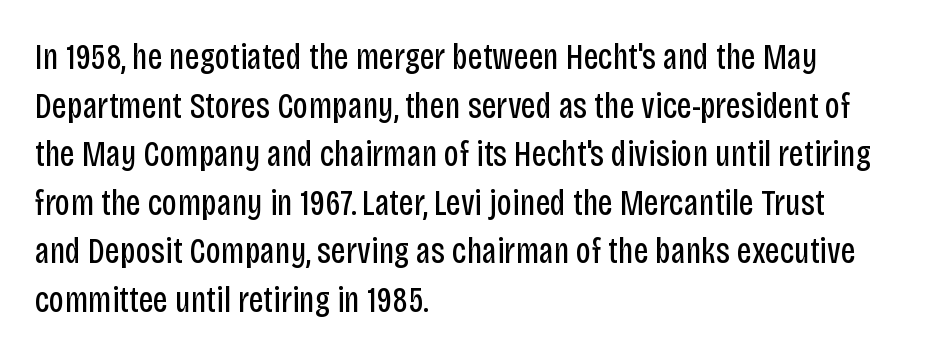
Q: Is the text bold? A: No.
Q: Is the text italic (slanted)? A: No, it is upright.
Q: Is the typeface a serif or a sans-serif typeface? A: Sans-serif.
Q: Is the text underlined? A: No.
Q: How is the paragraph aligned? A: Left-aligned.
Q: Is the spacing between letters normal or unusually wide? A: Normal.
Q: Is the spacing between lines tight, normal or loose? A: Normal.
Q: Width (condensed, normal, or wide)? A: Condensed.
Q: Stroke contrast? A: Low.
Q: x-height? A: Large.
Q: Monospaced? A: No.
